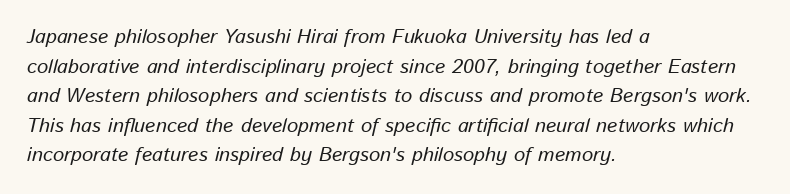
The image shows 20 px text type, italic (leaning right); set left-aligned, normal line spacing (1.48x), normal letter spacing, not underlined.
